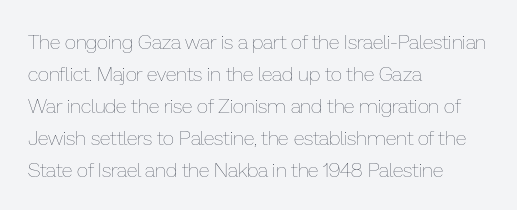
Q: Is the text bold? A: No.
Q: Is the text italic (slanted)? A: No, it is upright.
Q: Is the text underlined? A: No.
Q: How is the paragraph aligned? A: Left-aligned.
Q: Is the spacing between letters normal or unusually wide? A: Normal.
Q: Is the spacing between lines tight, normal or loose? A: Normal.
